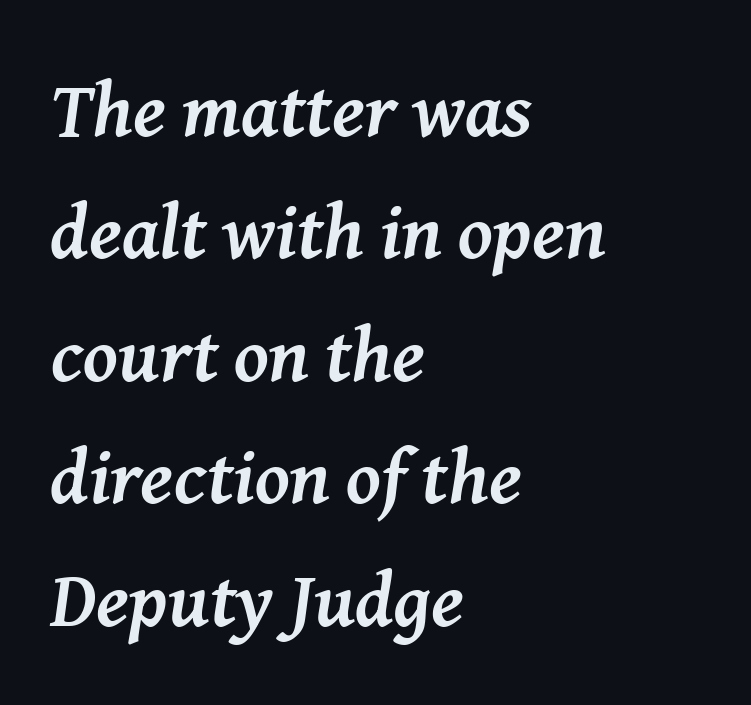
The image shows 78 px semibold serif type, italic (leaning right); set left-aligned, normal line spacing (1.57x), normal letter spacing, not underlined; medium stroke contrast and a medium x-height.
